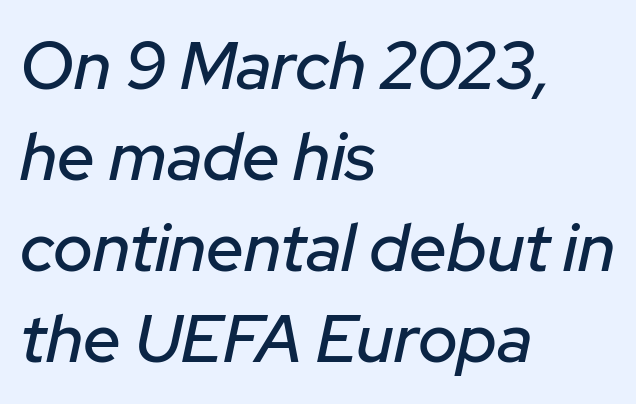
The letterforms sit shoulder to shoulder at normal distance. Regarding leading, the lines here are spaced in the standard way. This rendering features lettering with no underline. Line starts are locked; line ends wander. Do the characters align in a grid? No, the font is proportional. Tall strokes in this sample are angled rather than plumb.
